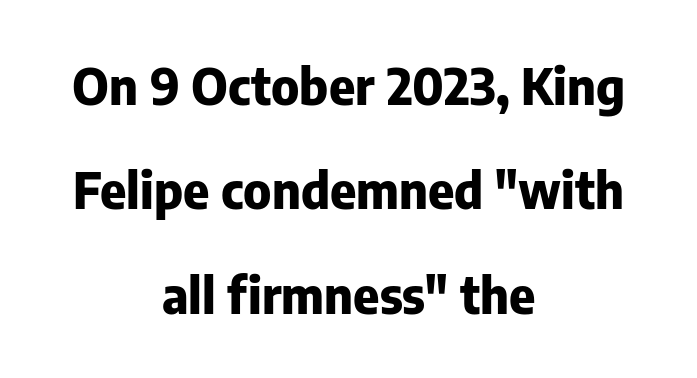
The words here are not underlined. Pretty heavy lettering here — definitely bold. Looks like regular typesetting: each glyph gets only the width it needs. The designer went with a sans here, leaving each stem footless. The lettering holds an erect, upright posture throughout.
